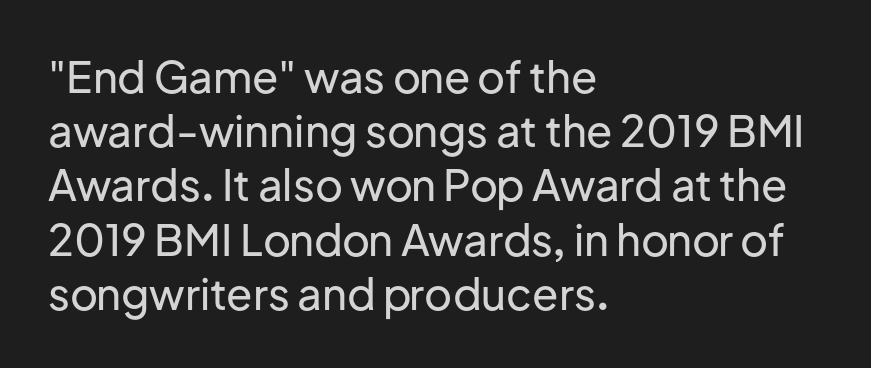
The image shows 43 px sans-serif type, upright; set left-aligned, normal line spacing (1.26x), normal letter spacing, not underlined; low stroke contrast and a medium x-height.
